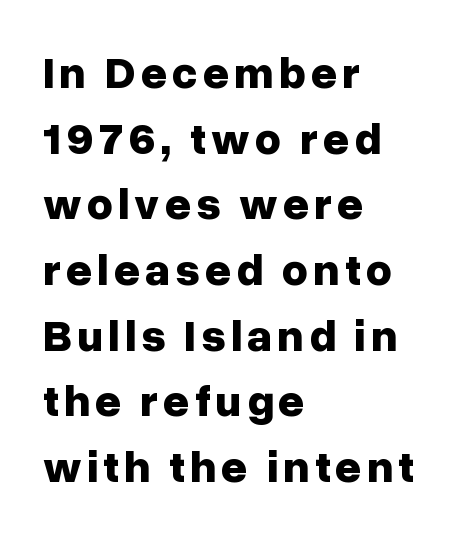
The image shows 45 px bold sans-serif type, upright; set left-aligned, normal line spacing (1.46x), not underlined; low stroke contrast and a medium x-height.
